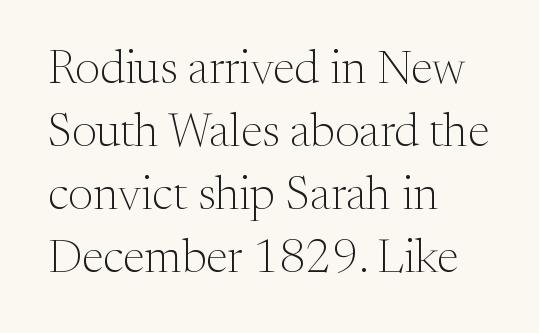
{"serif": "yes", "italic": "no", "bold": "no", "weight": "light", "width": "normal", "stroke_contrast": "medium", "x_height": "medium", "monospaced": "no", "underline": "no", "align": "left", "line_spacing": "normal", "line_spacing_ratio": 1.34, "letter_spacing": "normal", "letter_spacing_em": 0.0, "glyph_px": 47}
